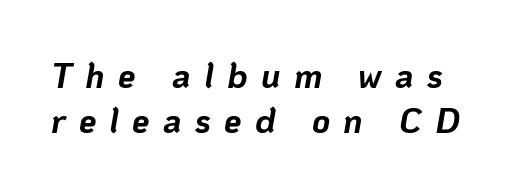
The image shows 35 px bold type, italic (leaning right); set normal line spacing (1.28x), unusually wide letter spacing (+0.38 em), not underlined; low stroke contrast and a medium x-height.
